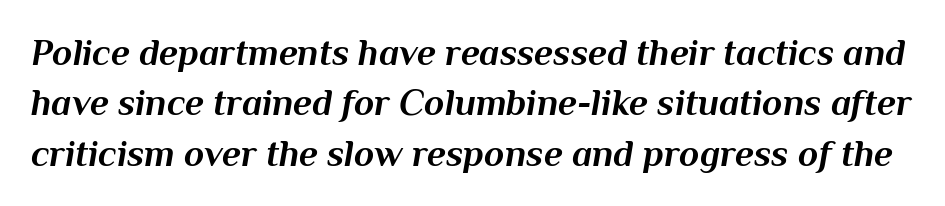
Q: Is the text bold? A: Yes.
Q: Is the text italic (slanted)? A: Yes, it leans right by about 10 degrees.
Q: Is the text underlined? A: No.
Q: Is the spacing between letters normal or unusually wide? A: Normal.
Q: Is the spacing between lines tight, normal or loose? A: Normal.
Q: Width (condensed, normal, or wide)? A: Normal.
Q: Stroke contrast? A: Medium.
Q: x-height? A: Medium.
Q: Monospaced? A: No.
